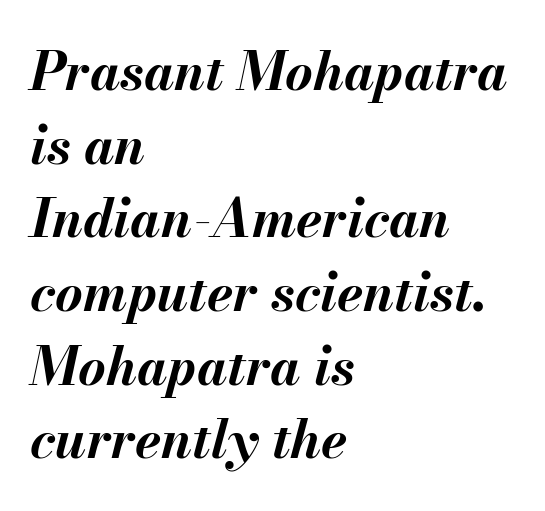
{"italic": "yes", "lean": "right", "slant_degrees": 13, "bold": "yes", "weight": "bold", "width": "normal", "stroke_contrast": "medium", "x_height": "small", "monospaced": "no", "underline": "no", "align": "left", "line_spacing": "normal", "line_spacing_ratio": 1.39, "letter_spacing": "normal", "letter_spacing_em": 0.0, "glyph_px": 53}
